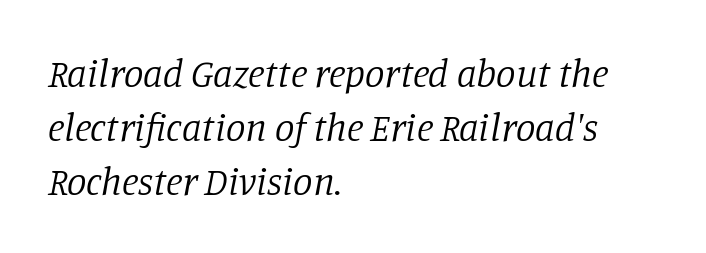
Q: Is the text bold? A: No.
Q: Is the text italic (slanted)? A: Yes, it leans right by about 11 degrees.
Q: Is the typeface a serif or a sans-serif typeface? A: Serif.
Q: Is the text underlined? A: No.
Q: How is the paragraph aligned? A: Left-aligned.
Q: Is the spacing between letters normal or unusually wide? A: Normal.
Q: Is the spacing between lines tight, normal or loose? A: Normal.
Q: Width (condensed, normal, or wide)? A: Normal.
Q: Stroke contrast? A: Low.
Q: x-height? A: Large.
Q: Monospaced? A: No.
